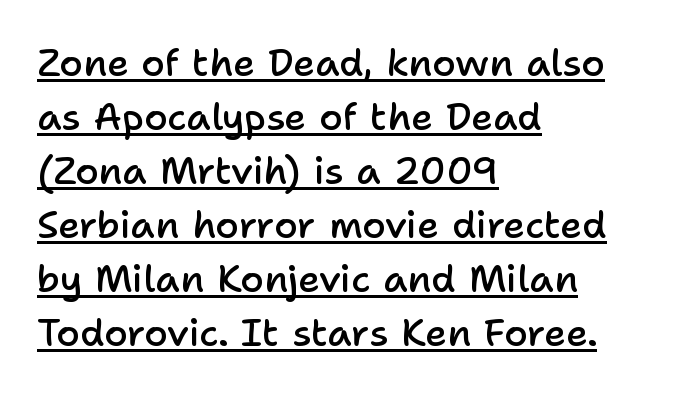
The passage shown is typeset with a sans-serif family. Glyph-to-glyph distance matches everyday printed text. Which margin do the lines hug? The left one — the right edge is uneven. Moderately thickened strokes mark this as semibold type.
